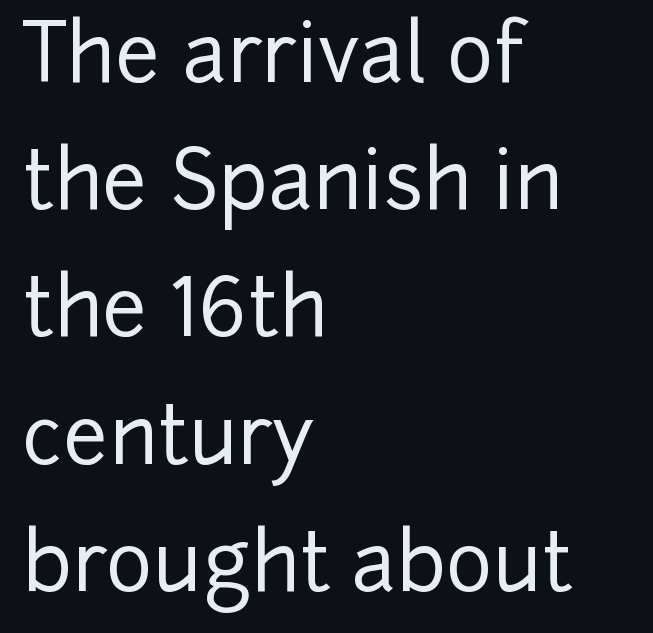
Alignment: flush left. The passage shown is typeset with a sans-serif family. The rendering uses natural spacing where letterforms have individual widths. Does the lettering tilt? It doesn't — this is upright. Observe the ordinary spacing: letters are neighbours, not strangers. A typesetter would call this leading conventional body-copy spacing.
